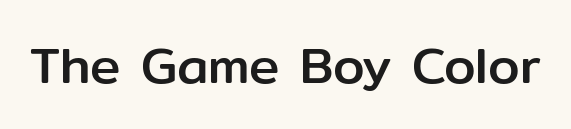
Q: Is the text italic (slanted)? A: No, it is upright.
Q: Is the typeface a serif or a sans-serif typeface? A: Sans-serif.
Q: Is the text underlined? A: No.
Q: Is the spacing between letters normal or unusually wide? A: Normal.
Q: Width (condensed, normal, or wide)? A: Normal.
Q: Stroke contrast? A: Low.
Q: x-height? A: Medium.
Q: Monospaced? A: No.
